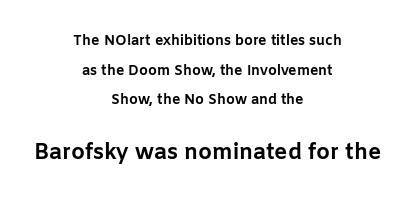
Q: Is the text bold? A: Yes.
Q: Is the text italic (slanted)? A: No, it is upright.
Q: Is the text underlined? A: No.
Q: How is the paragraph aligned? A: Centered.
Q: Is the spacing between letters normal or unusually wide? A: Normal.
Q: Is the spacing between lines tight, normal or loose? A: Loose.
Q: Which block of text is set in a larger size, the first (top) or the second (bottom)? A: The second (bottom) one.
